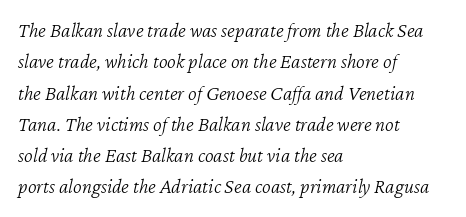
Q: Is the text bold? A: No.
Q: Is the text italic (slanted)? A: Yes, it leans right by about 12 degrees.
Q: Is the text underlined? A: No.
Q: How is the paragraph aligned? A: Left-aligned.
Q: Is the spacing between letters normal or unusually wide? A: Normal.
Q: Is the spacing between lines tight, normal or loose? A: Normal.
